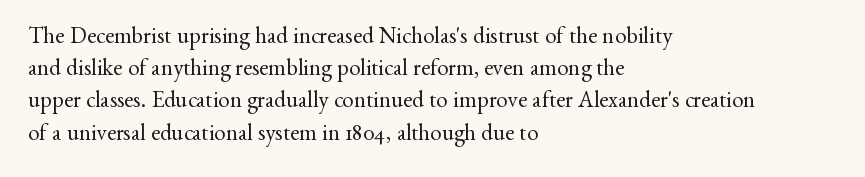
Regarding leading, the lines here are spaced in the standard way. The setting favours the left margin, as ordinary paragraphs usually do. The typeface has the unassuming heft of standard copy or less. The tracking reads as untouched default to a designer's eye. Type without underlining. Vertical strokes here are truly vertical.
